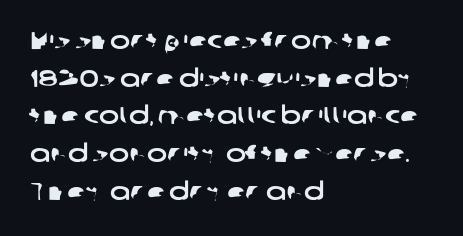
The image shows 24 px text type; set left-aligned, normal line spacing (1.57x), normal letter spacing, not underlined.
